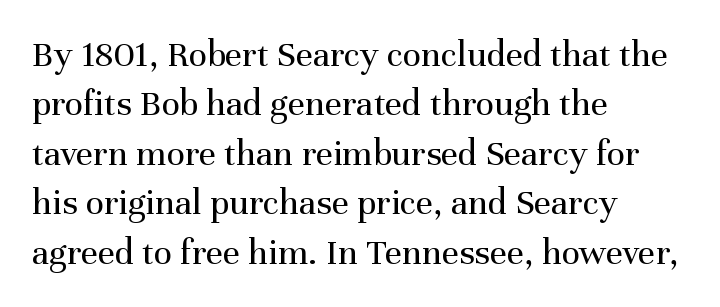
The image shows 38 px regular-weight serif type, upright; set left-aligned, normal line spacing (1.3x), normal letter spacing, not underlined; medium stroke contrast and a medium x-height.
